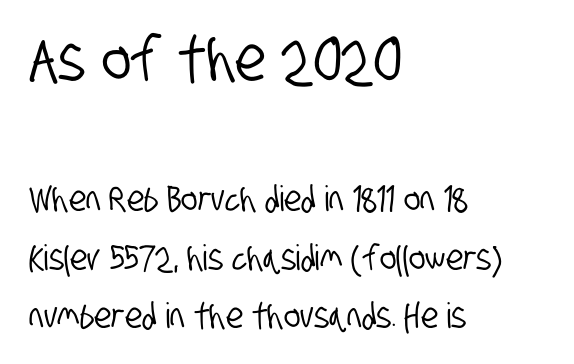
The image shows 62 px condensed sans-serif type; set left-aligned, normal line spacing (1.67x), normal letter spacing, not underlined; the first (top) block is 1.77x larger; low stroke contrast and a large x-height.
